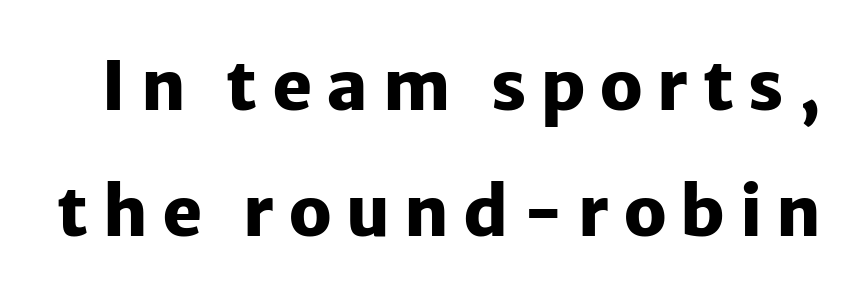
{"serif": "no", "italic": "no", "bold": "yes", "weight": "heavy", "width": "normal", "stroke_contrast": "low", "x_height": "medium", "monospaced": "no", "underline": "no", "line_spacing_ratio": 1.86, "letter_spacing": "wide", "letter_spacing_em": 0.21, "glyph_px": 68}
